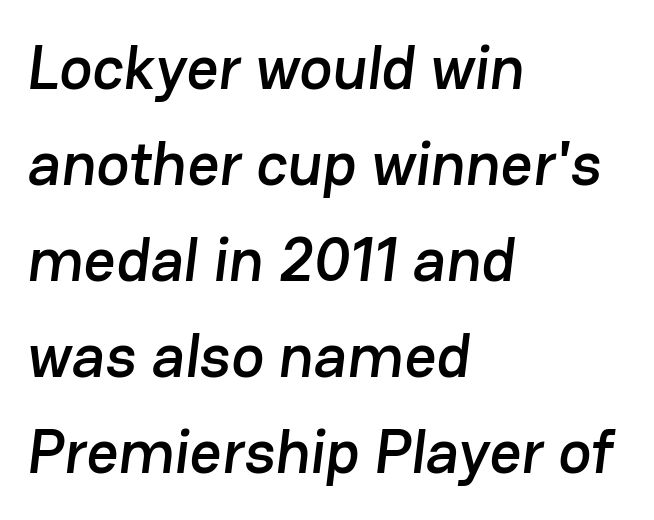
The zone under the glyphs is completely vacant. Compared with typical body copy, the letter spacing here is the same. The typeface chosen for these lines omits serifs. Does the leading feel generous? No, just average. You could not count columns in this text — the font is proportionally spaced.
